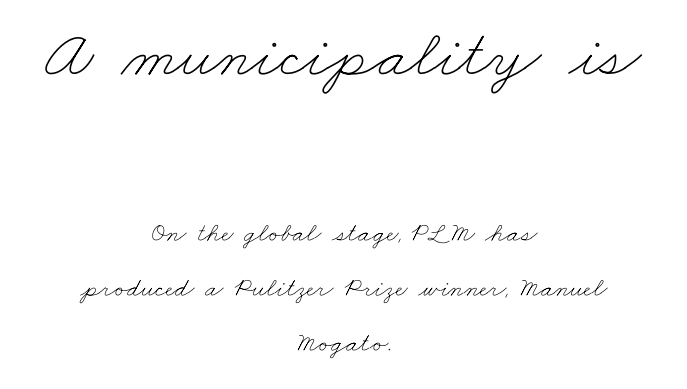
Top chunk: large. Bottom chunk: small. Bare-footed words on every line. The strokes carry an ordinary text weight at most. Between one letter and the next there's only the usual sliver of space.
